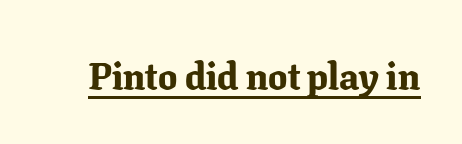
{"serif": "yes", "italic": "no", "bold": "yes", "weight": "bold", "width": "normal", "stroke_contrast": "low", "x_height": "medium", "monospaced": "no", "underline": "yes", "letter_spacing": "normal", "letter_spacing_em": 0.0, "glyph_px": 38}
